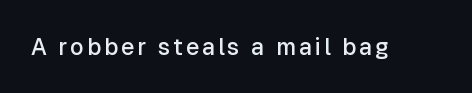
If you drew a line through each stem, it would be perfectly vertical. A bit beefed up — I'd call it semibold rather than bold. Just letters on the line, the space beneath them empty.
